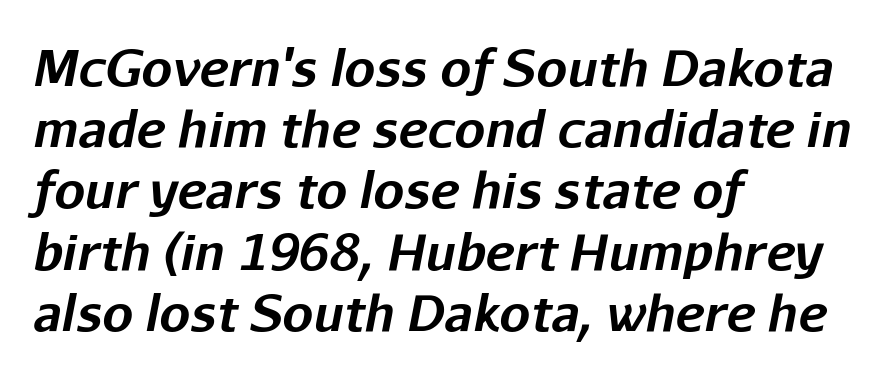
These words are printed bold, with thick strokes throughout. Standard letterfit; no display-style spreading of the glyphs. Tall strokes in this sample are angled rather than plumb. Vertically, the passage feels balanced, rows spaced as you'd expect. Caption: multi-line text, flush left, ragged right. The area under the type is left untouched.
